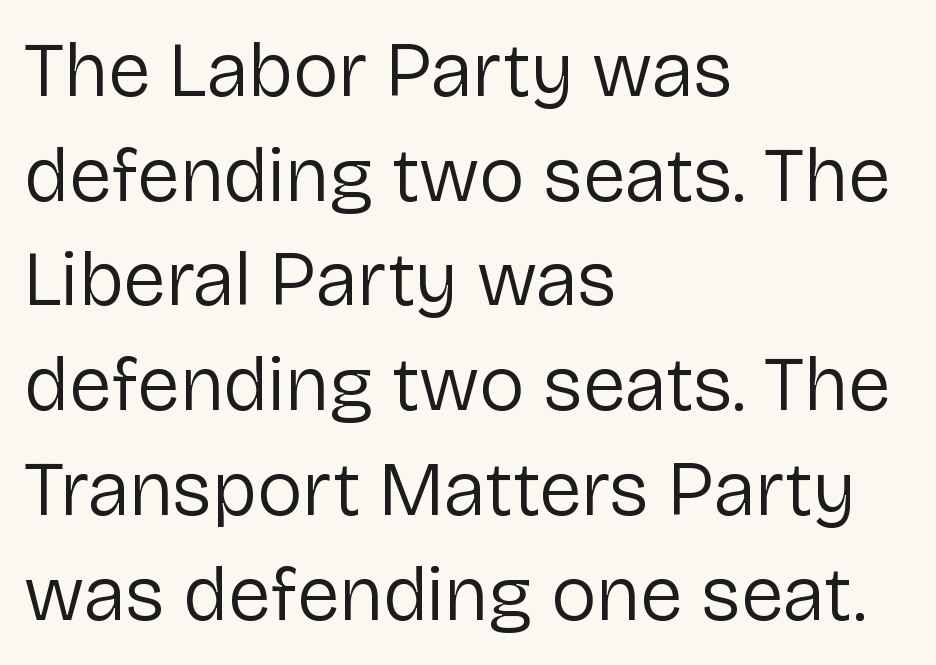
The image shows 77 px regular-weight sans-serif type, upright; set left-aligned, normal line spacing (1.36x), normal letter spacing, not underlined; low stroke contrast and a medium x-height.
